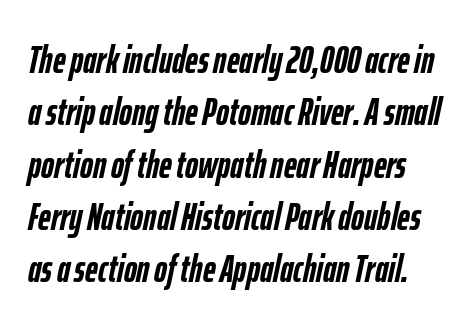
{"italic": "yes", "lean": "right", "slant_degrees": 12, "bold": "yes", "weight": "semibold", "width": "condensed", "stroke_contrast": "low", "x_height": "medium", "monospaced": "no", "underline": "no", "line_spacing": "normal", "line_spacing_ratio": 1.34, "letter_spacing": "normal", "letter_spacing_em": 0.0, "glyph_px": 39}
